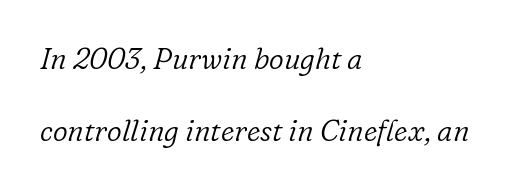
Q: Is the text bold? A: No.
Q: Is the text italic (slanted)? A: Yes, it leans right by about 16 degrees.
Q: Is the typeface a serif or a sans-serif typeface? A: Serif.
Q: Is the text underlined? A: No.
Q: How is the paragraph aligned? A: Left-aligned.
Q: Is the spacing between letters normal or unusually wide? A: Normal.
Q: Is the spacing between lines tight, normal or loose? A: Loose.
Q: Width (condensed, normal, or wide)? A: Normal.
Q: Stroke contrast? A: Low.
Q: x-height? A: Medium.
Q: Monospaced? A: No.
